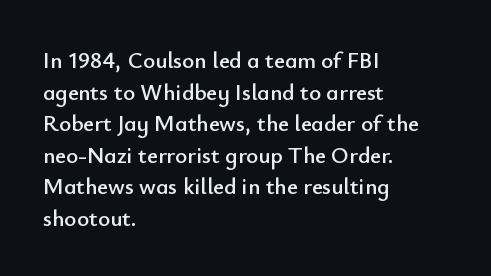
Q: Is the text italic (slanted)? A: No, it is upright.
Q: Is the text underlined? A: No.
Q: How is the paragraph aligned? A: Left-aligned.
Q: Is the spacing between letters normal or unusually wide? A: Normal.
Q: Is the spacing between lines tight, normal or loose? A: Normal.
